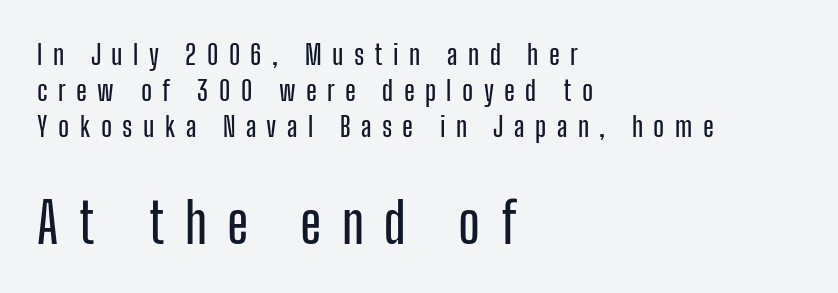
The strip under each line holds only bare page. The designer left line spacing at the default. Italic: no, the glyphs are upright roman. These lines stack with their left ends in a neat column. Characters follow at a spacing far wider than the type designer built in.
